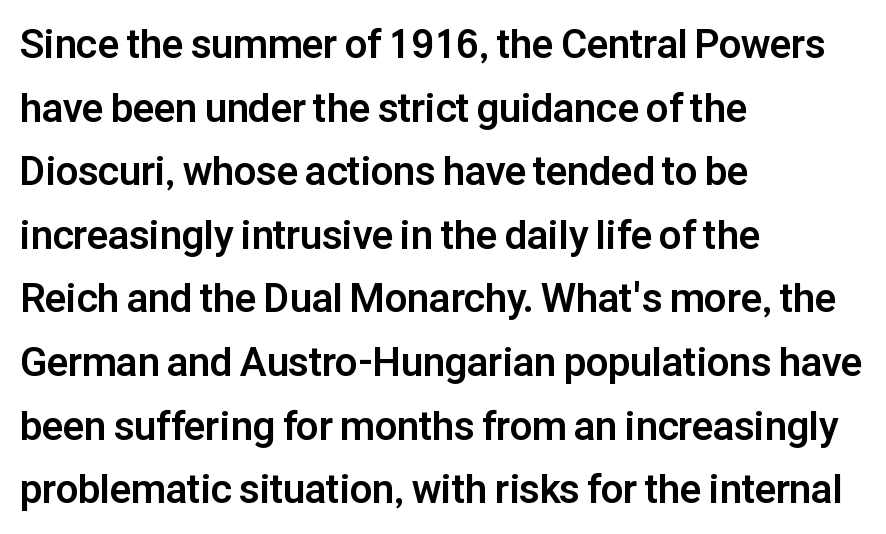
{"serif": "no", "italic": "no", "bold": "yes", "weight": "bold", "width": "normal", "stroke_contrast": "low", "x_height": "medium", "monospaced": "no", "underline": "no", "align": "left", "line_spacing": "normal", "line_spacing_ratio": 1.59, "letter_spacing": "normal", "letter_spacing_em": 0.0, "glyph_px": 40}
